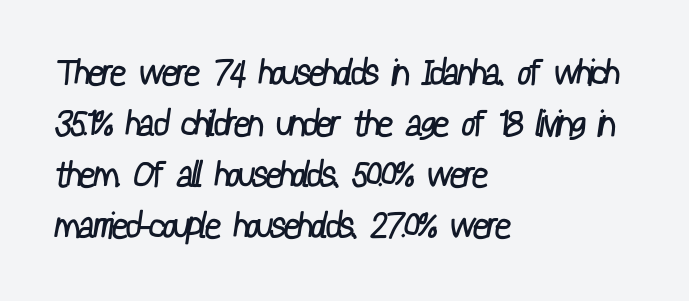
Q: Is the text bold? A: No.
Q: Is the typeface a serif or a sans-serif typeface? A: Sans-serif.
Q: Is the text underlined? A: No.
Q: How is the paragraph aligned? A: Left-aligned.
Q: Is the spacing between letters normal or unusually wide? A: Normal.
Q: Is the spacing between lines tight, normal or loose? A: Normal.
Q: Width (condensed, normal, or wide)? A: Condensed.
Q: Stroke contrast? A: Low.
Q: x-height? A: Medium.
Q: Monospaced? A: No.
